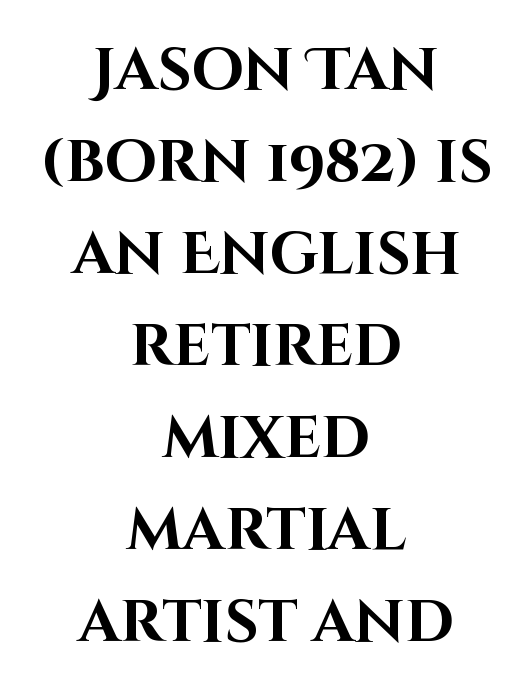
{"serif": "no", "italic": "no", "bold": "yes", "weight": "bold", "width": "normal", "stroke_contrast": "high", "x_height": "large", "monospaced": "no", "underline": "no", "align": "center", "line_spacing": "normal", "line_spacing_ratio": 1.56, "letter_spacing": "normal", "letter_spacing_em": 0.0, "glyph_px": 59}
